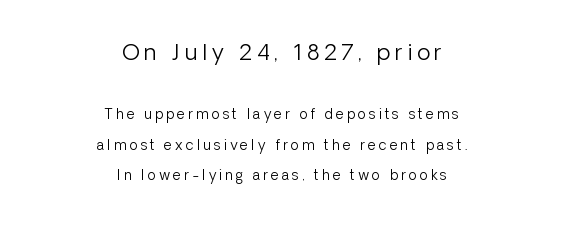
Q: Is the text bold? A: No.
Q: Is the text italic (slanted)? A: No, it is upright.
Q: Is the text underlined? A: No.
Q: How is the paragraph aligned? A: Centered.
Q: Is the spacing between letters normal or unusually wide? A: Unusually wide.
Q: Is the spacing between lines tight, normal or loose? A: Loose.
Q: Which block of text is set in a larger size, the first (top) or the second (bottom)? A: The first (top) one.
